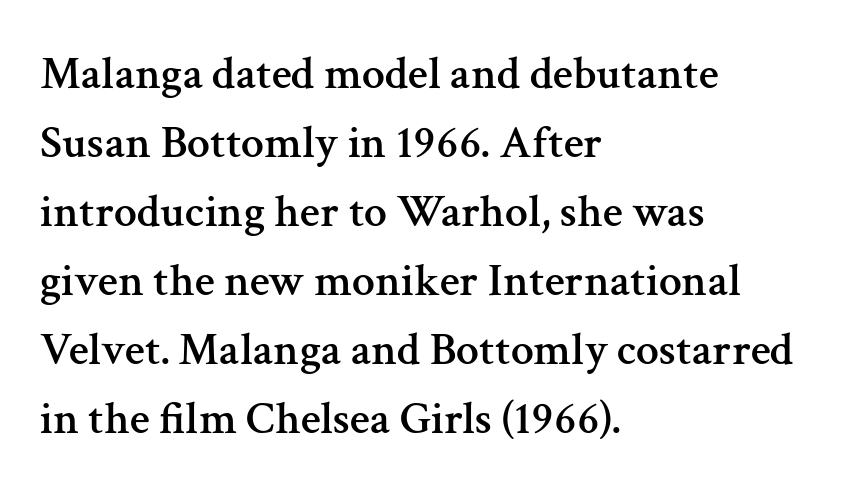
Ordinary non-slanted type is in use. Honestly, the row spacing looks completely unremarkable. The specimen omits any rule beneath the text block's lines. Here the designer chose a conventional face with non-uniform glyph widths.
